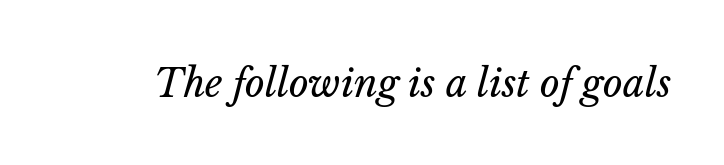
The image shows 38 px regular-weight type, italic (leaning right); set normal letter spacing, not underlined; low stroke contrast and a medium x-height.
